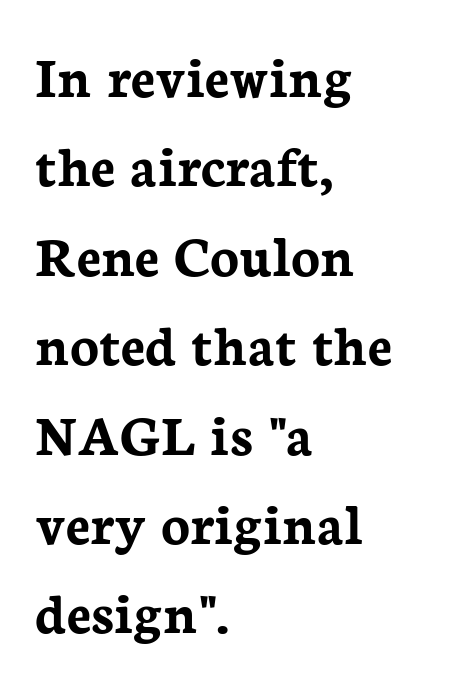
The strip under each line holds only bare page. The lettering stays uniformly vertical, giving the passage a roman look. Note: serifs present on the glyphs. One glance says typical: line gaps are just what's usual. Heft: maximum for text — a bold.
